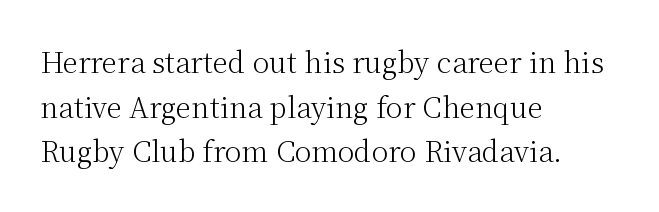
Quick note: underline off. The gaps between neighbouring characters are ordinary and unremarkable. The compositor pushed each line to the left boundary. This block has exactly the height ordinary leading produces.
